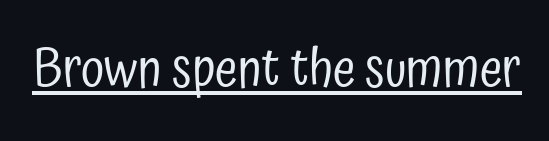
The image shows 52 px regular-weight, condensed sans-serif type, upright; set normal letter spacing, underlined; low stroke contrast and a medium x-height.
